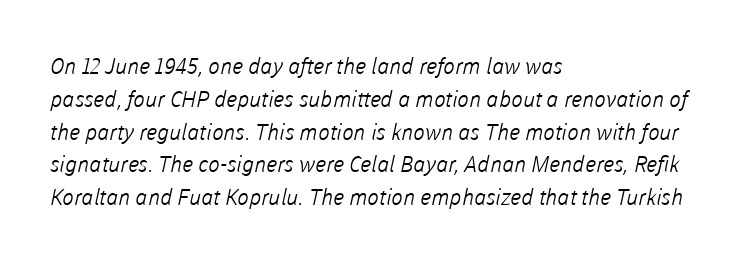
{"bold": "no", "underline": "no", "align": "left", "line_spacing": "normal", "line_spacing_ratio": 1.49, "letter_spacing": "normal", "letter_spacing_em": 0.0, "glyph_px": 22}
